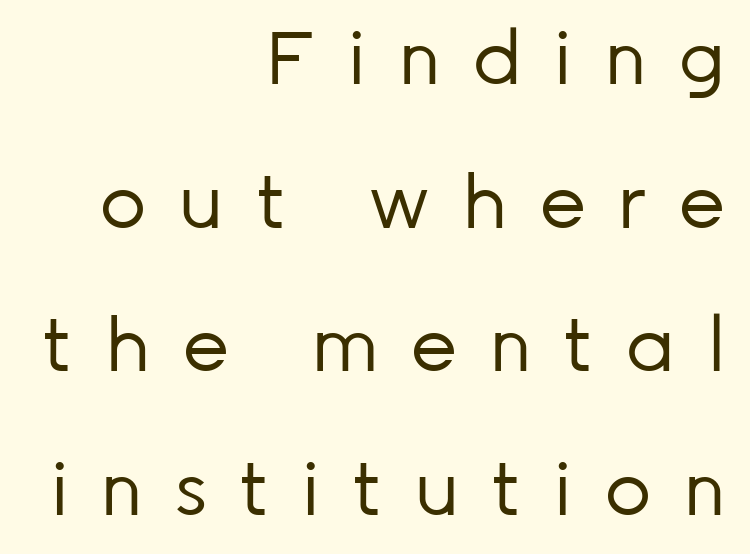
This sample uses a sans-serif face. The typography opts for an upright posture over an oblique one. Honestly, the rows look like they've been pulled way apart. Horizontal alignment here is rightward, an uncommon choice for prose. You could only call the tracking loose — the letters float apart.
